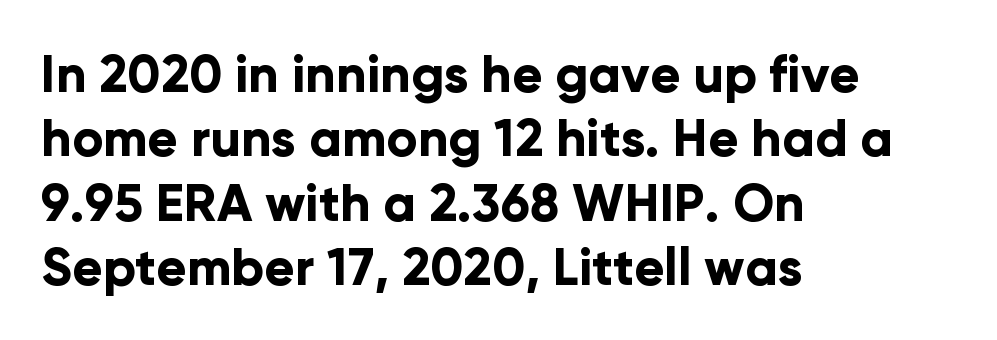
{"serif": "no", "italic": "no", "bold": "yes", "weight": "bold", "width": "normal", "stroke_contrast": "low", "x_height": "medium", "monospaced": "no", "underline": "no", "align": "left", "line_spacing": "normal", "line_spacing_ratio": 1.26, "letter_spacing": "normal", "letter_spacing_em": 0.0, "glyph_px": 51}
